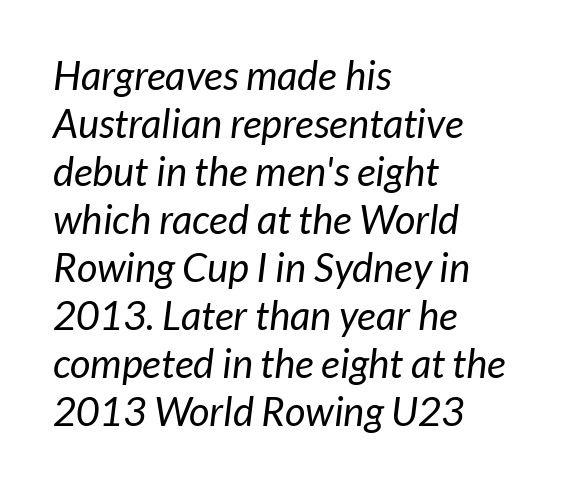
Think standard paragraph weight, or any step lighter than that. The face used here is proportionally spaced, like ordinary book or web type. Students, note that the glyphs here touch the page at normal intervals. Plain, unruled lines of type. Alignment: flush left.
